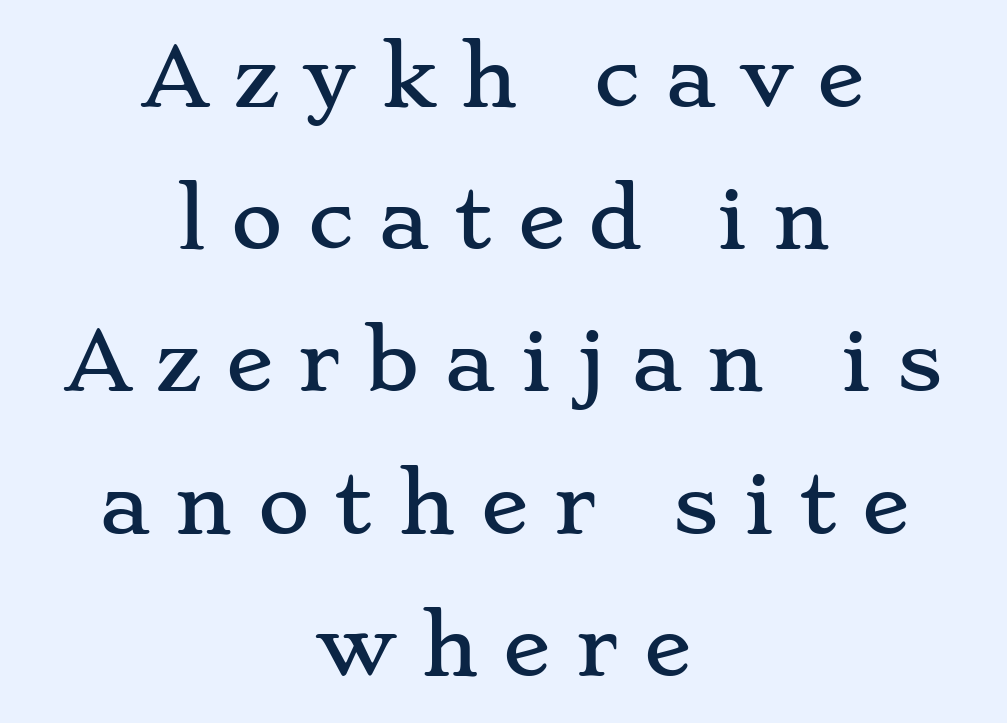
Q: Is the text italic (slanted)? A: No, it is upright.
Q: Is the typeface a serif or a sans-serif typeface? A: Serif.
Q: Is the text underlined? A: No.
Q: How is the paragraph aligned? A: Centered.
Q: Is the spacing between letters normal or unusually wide? A: Unusually wide.
Q: Width (condensed, normal, or wide)? A: Wide.
Q: Stroke contrast? A: Low.
Q: x-height? A: Small.
Q: Monospaced? A: No.
